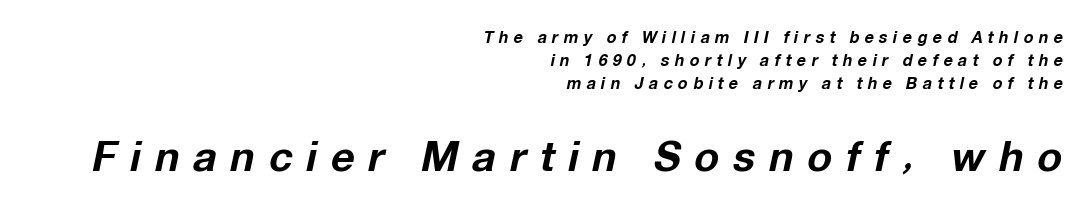
Q: Is the text bold? A: Yes.
Q: Is the text italic (slanted)? A: Yes, it leans right by about 12 degrees.
Q: Is the text underlined? A: No.
Q: How is the paragraph aligned? A: Right-aligned.
Q: Is the spacing between letters normal or unusually wide? A: Unusually wide.
Q: Is the spacing between lines tight, normal or loose? A: Normal.
Q: Which block of text is set in a larger size, the first (top) or the second (bottom)? A: The second (bottom) one.
Q: Width (condensed, normal, or wide)? A: Normal.
Q: Stroke contrast? A: Low.
Q: x-height? A: Medium.
Q: Monospaced? A: No.
